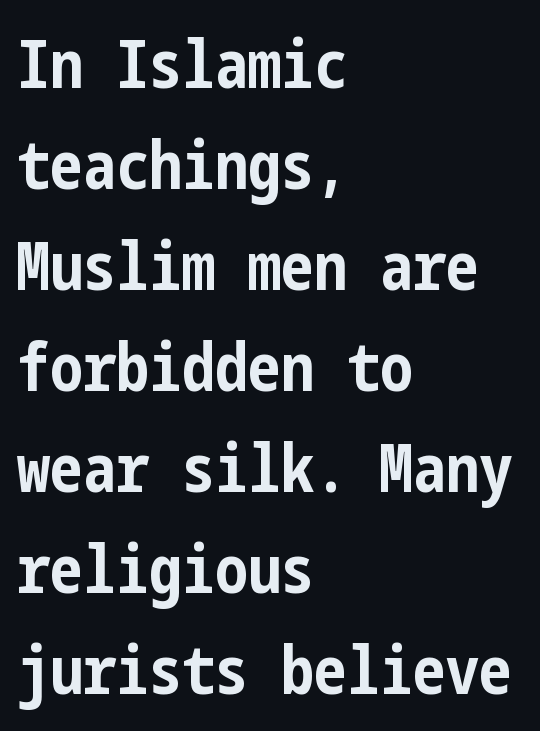
Q: Is the text bold? A: Yes.
Q: Is the text italic (slanted)? A: No, it is upright.
Q: Is the typeface a serif or a sans-serif typeface? A: Sans-serif.
Q: Is the text underlined? A: No.
Q: How is the paragraph aligned? A: Left-aligned.
Q: Is the spacing between letters normal or unusually wide? A: Normal.
Q: Is the spacing between lines tight, normal or loose? A: Normal.
Q: Width (condensed, normal, or wide)? A: Condensed.
Q: Stroke contrast? A: Low.
Q: x-height? A: Medium.
